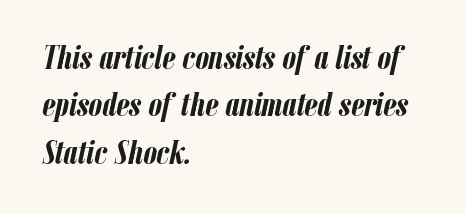
The image shows 34 px semibold, condensed type, italic (leaning right); set left-aligned, normal line spacing (1.39x), normal letter spacing, not underlined; low stroke contrast and a medium x-height.
